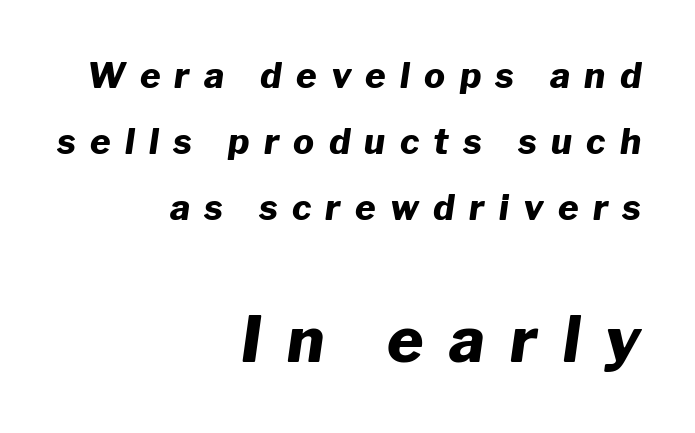
Q: Is the text bold? A: Yes.
Q: Is the text italic (slanted)? A: Yes, it leans right by about 8 degrees.
Q: Is the text underlined? A: No.
Q: How is the paragraph aligned? A: Right-aligned.
Q: Is the spacing between letters normal or unusually wide? A: Unusually wide.
Q: Which block of text is set in a larger size, the first (top) or the second (bottom)? A: The second (bottom) one.
Q: Width (condensed, normal, or wide)? A: Normal.
Q: Stroke contrast? A: Low.
Q: x-height? A: Medium.
Q: Monospaced? A: No.
